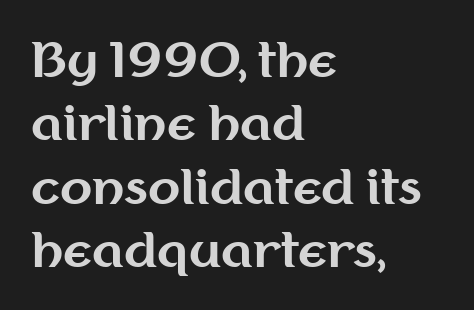
{"serif": "no", "italic": "no", "bold": "yes", "weight": "bold", "width": "normal", "stroke_contrast": "medium", "x_height": "medium", "monospaced": "no", "underline": "no", "align": "left", "line_spacing": "normal", "line_spacing_ratio": 1.35, "letter_spacing": "normal", "letter_spacing_em": 0.0, "glyph_px": 47}
